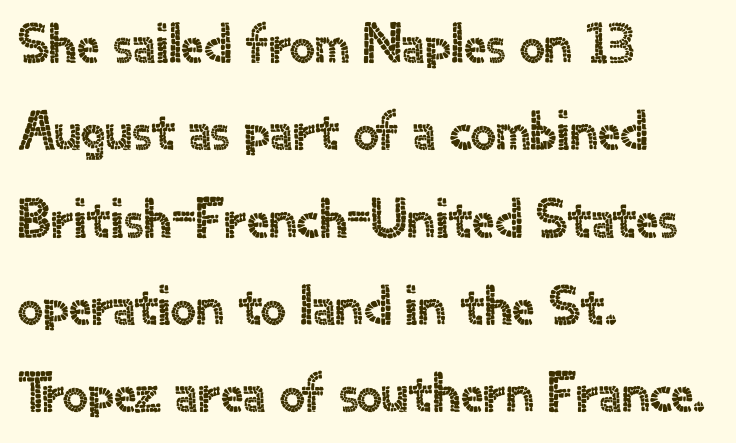
Q: Is the text italic (slanted)? A: No, it is upright.
Q: Is the typeface a serif or a sans-serif typeface? A: Sans-serif.
Q: Is the text underlined? A: No.
Q: How is the paragraph aligned? A: Left-aligned.
Q: Is the spacing between letters normal or unusually wide? A: Normal.
Q: Is the spacing between lines tight, normal or loose? A: Normal.
Q: Width (condensed, normal, or wide)? A: Normal.
Q: x-height? A: Small.
Q: Monospaced? A: No.
